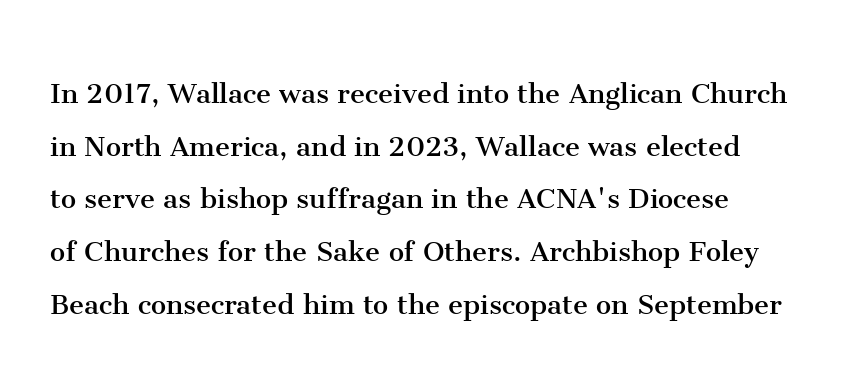
Rows of type keep a routine distance in the vertical direction. Designer's note — italics off, roman on. This rendering uses left alignment, leaving the right contour irregular. Nobody touched the tracking dial on this one. The font family rendered here belongs to the serif group.
